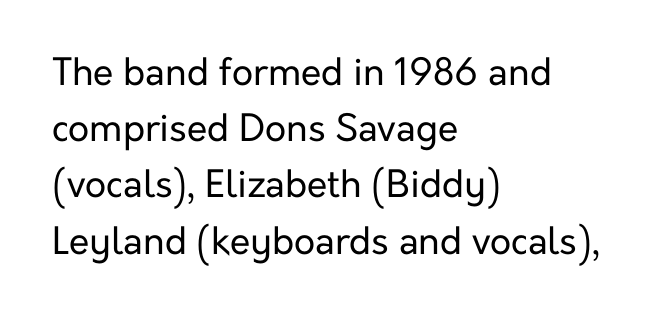
{"serif": "no", "italic": "no", "bold": "no", "weight": "regular", "width": "normal", "stroke_contrast": "low", "x_height": "medium", "monospaced": "no", "underline": "no", "align": "left", "line_spacing": "normal", "line_spacing_ratio": 1.52, "letter_spacing": "normal", "letter_spacing_em": 0.0, "glyph_px": 37}
